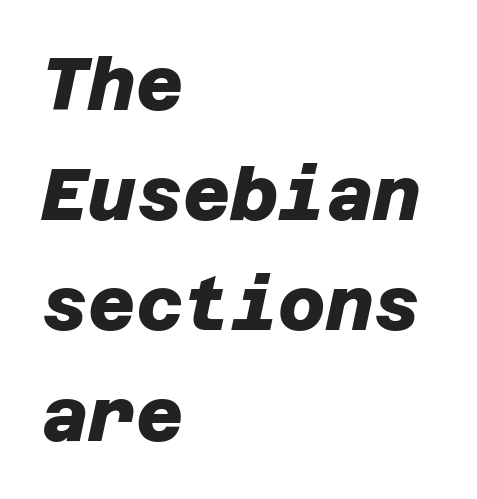
Q: Is the text bold? A: Yes.
Q: Is the typeface a serif or a sans-serif typeface? A: Sans-serif.
Q: Is the text underlined? A: No.
Q: How is the paragraph aligned? A: Left-aligned.
Q: Is the spacing between letters normal or unusually wide? A: Normal.
Q: Is the spacing between lines tight, normal or loose? A: Normal.
Q: Width (condensed, normal, or wide)? A: Normal.
Q: Stroke contrast? A: Low.
Q: x-height? A: Large.
